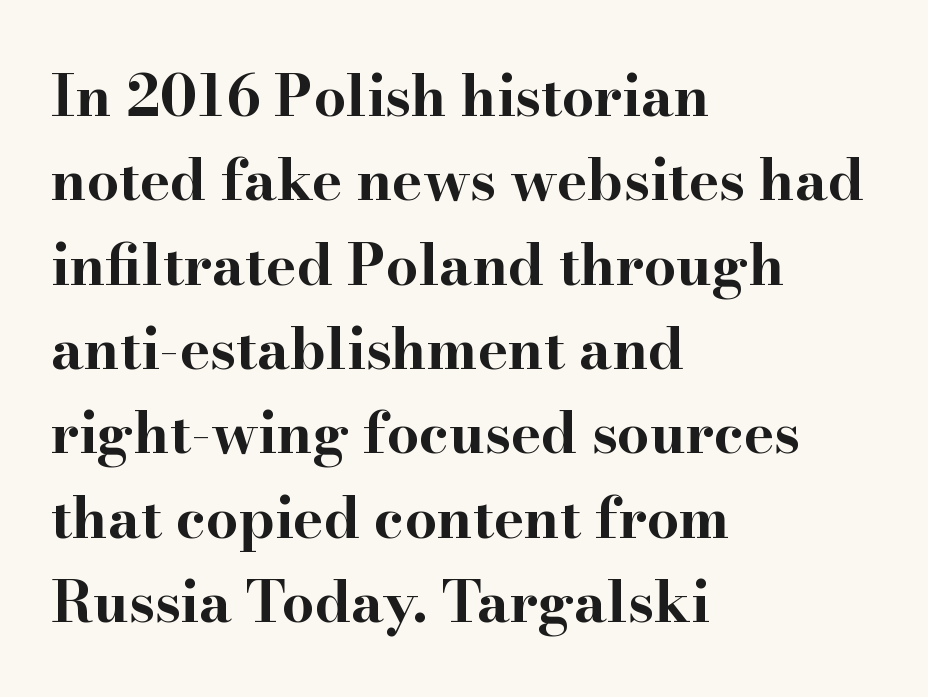
The font is running at its bold setting. The area under the type is left untouched. Think of a printed novel: that variable character pitch is what you see here. Visually the block forms a straight wall on the left and a jagged coastline on the right. These lines were composed using upright roman letters.
